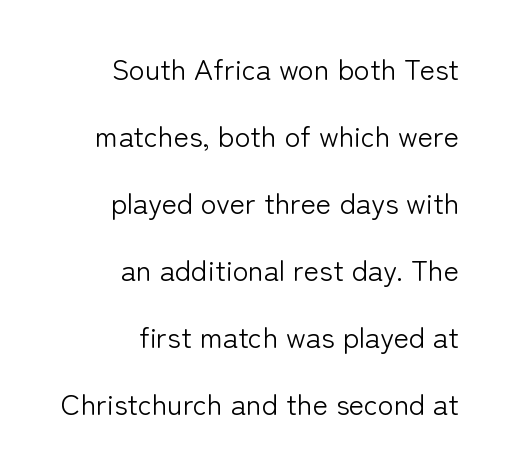
Honestly, the letter spacing is just normal — you wouldn't notice it. A quiet, ordinary-to-light weight characterises the typeface. Is there any slant? The stems are plumb. Reading down the block, your eye finds every line finishing at a fixed right position. No feet cap the strokes, marking this as sans-serif type. Does the leading feel generous? Absolutely, it's lavish.
